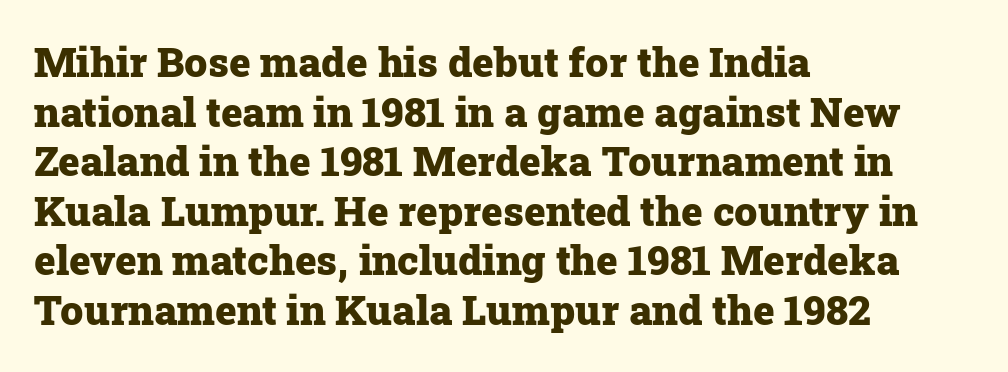
Q: Is the text bold? A: Yes.
Q: Is the text italic (slanted)? A: No, it is upright.
Q: Is the typeface a serif or a sans-serif typeface? A: Serif.
Q: Is the text underlined? A: No.
Q: How is the paragraph aligned? A: Left-aligned.
Q: Is the spacing between letters normal or unusually wide? A: Normal.
Q: Width (condensed, normal, or wide)? A: Normal.
Q: Stroke contrast? A: Low.
Q: x-height? A: Medium.
Q: Monospaced? A: No.
